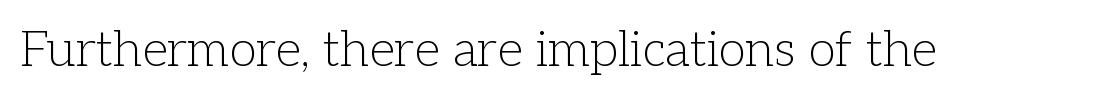
The image shows 50 px light serif type, upright; set normal letter spacing, not underlined; low stroke contrast and a medium x-height.
